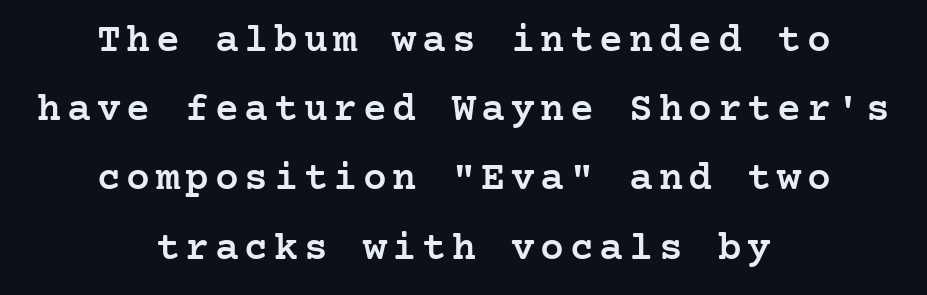
{"serif": "yes", "italic": "no", "bold": "semi", "weight": "semibold", "width": "normal", "stroke_contrast": "low", "x_height": "medium", "underline": "no", "align": "center", "line_spacing_ratio": 1.73, "glyph_px": 40}
